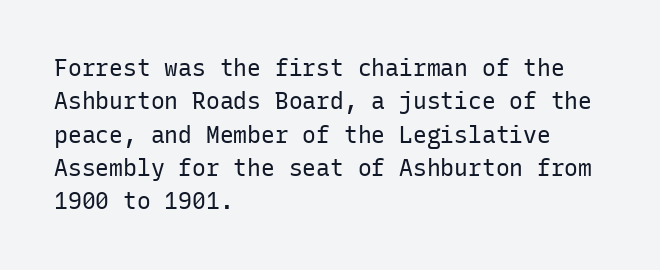
Q: Is the text bold? A: No.
Q: Is the text italic (slanted)? A: No, it is upright.
Q: Is the text underlined? A: No.
Q: How is the paragraph aligned? A: Left-aligned.
Q: Is the spacing between letters normal or unusually wide? A: Normal.
Q: Is the spacing between lines tight, normal or loose? A: Normal.
